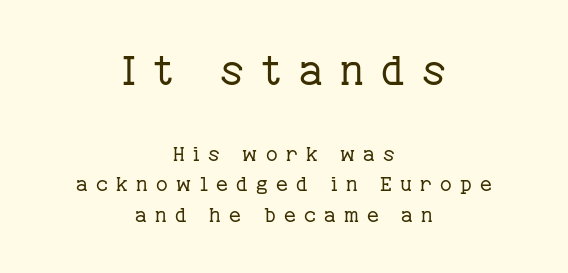
If you folded the block vertically in half, each line would mirror itself in length. Ascenders rise straight up at ninety degrees. The passage shown is not bold in any degree. The tracking reads as deliberately expanded to a designer's eye. The letters in the upper block stand taller than those in the block below. Just letters on the line, the space beneath them empty.
